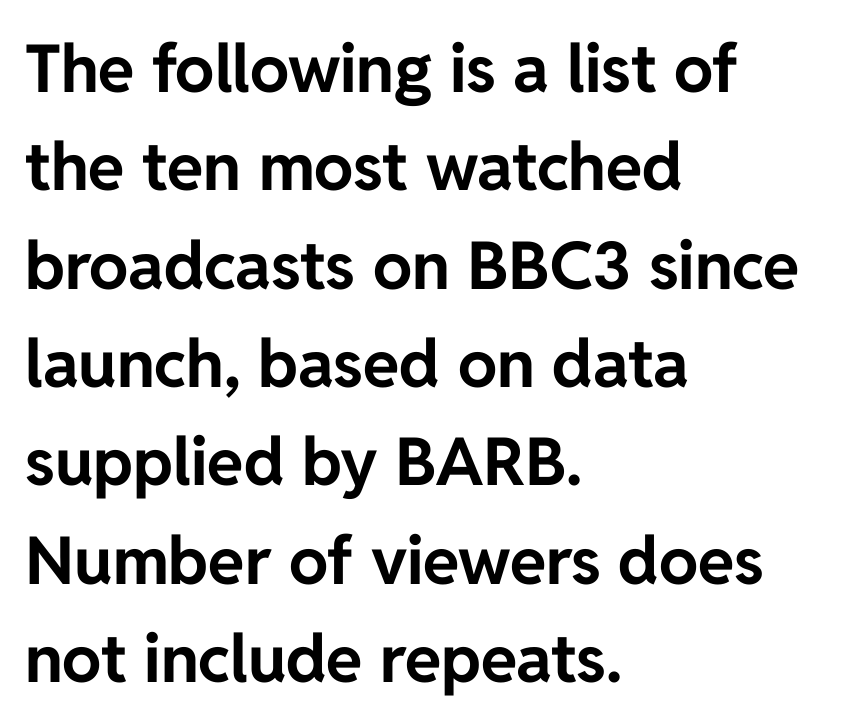
{"serif": "no", "italic": "no", "bold": "yes", "weight": "bold", "width": "normal", "stroke_contrast": "low", "x_height": "medium", "monospaced": "no", "underline": "no", "align": "left", "line_spacing": "normal", "line_spacing_ratio": 1.49, "letter_spacing": "normal", "letter_spacing_em": 0.0, "glyph_px": 66}
